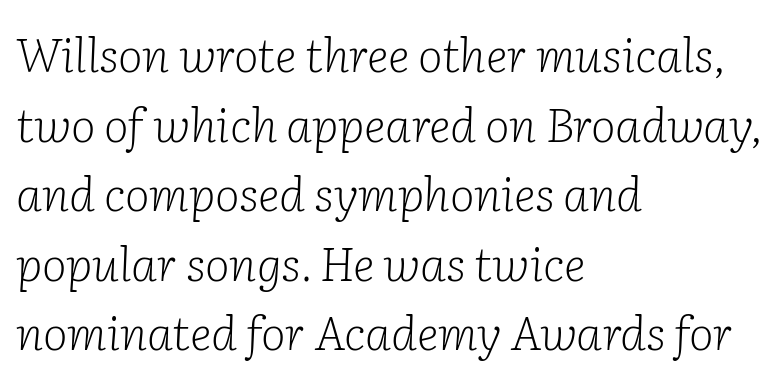
Q: Is the text bold? A: No.
Q: Is the text italic (slanted)? A: Yes, it leans right by about 2 degrees.
Q: Is the typeface a serif or a sans-serif typeface? A: Serif.
Q: Is the text underlined? A: No.
Q: How is the paragraph aligned? A: Left-aligned.
Q: Is the spacing between letters normal or unusually wide? A: Normal.
Q: Is the spacing between lines tight, normal or loose? A: Normal.
Q: Width (condensed, normal, or wide)? A: Normal.
Q: Stroke contrast? A: Low.
Q: x-height? A: Medium.
Q: Monospaced? A: No.
